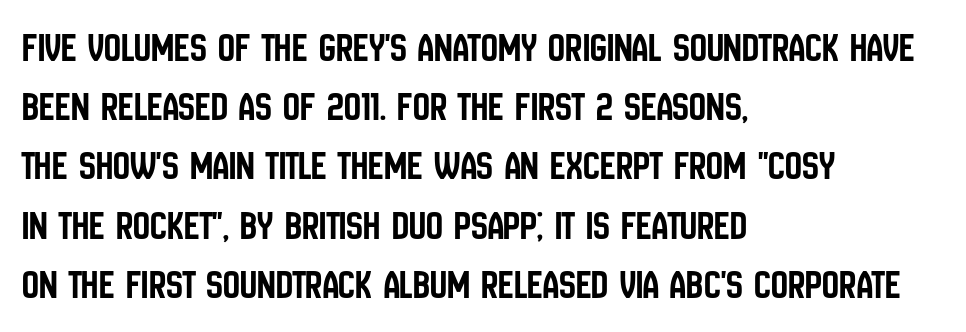
Q: Is the text italic (slanted)? A: No, it is upright.
Q: Is the typeface a serif or a sans-serif typeface? A: Sans-serif.
Q: Is the text underlined? A: No.
Q: How is the paragraph aligned? A: Left-aligned.
Q: Is the spacing between letters normal or unusually wide? A: Normal.
Q: Is the spacing between lines tight, normal or loose? A: Normal.
Q: Width (condensed, normal, or wide)? A: Condensed.
Q: Stroke contrast? A: Low.
Q: x-height? A: Large.
Q: Monospaced? A: No.
